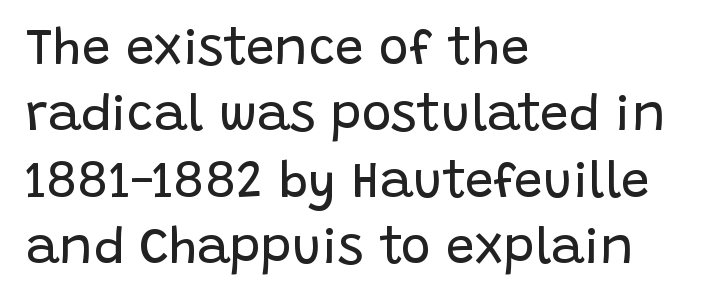
{"serif": "no", "italic": "no", "bold": "no", "weight": "regular", "width": "normal", "stroke_contrast": "low", "x_height": "large", "monospaced": "no", "underline": "no", "align": "left", "line_spacing": "normal", "line_spacing_ratio": 1.3, "letter_spacing": "normal", "letter_spacing_em": 0.0, "glyph_px": 51}
